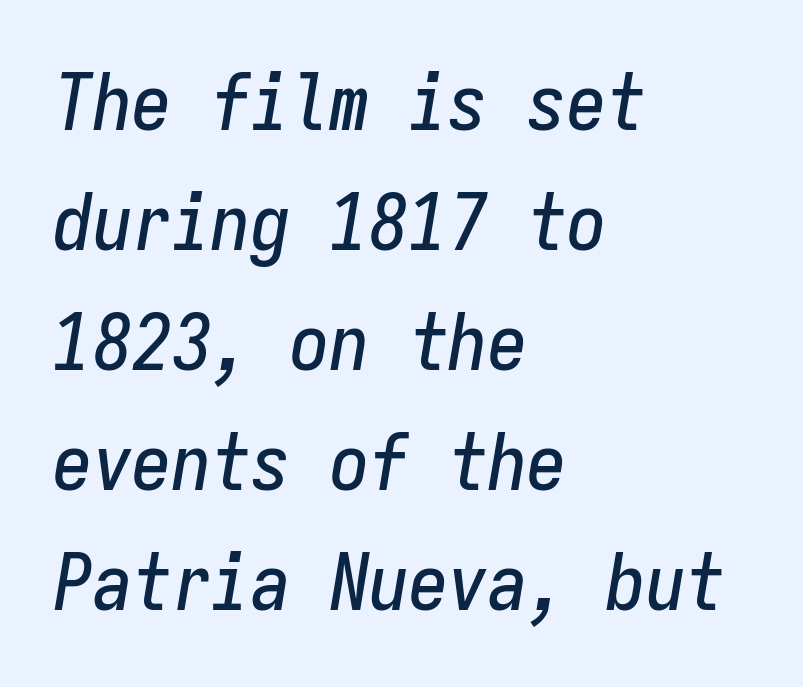
The image shows 79 px condensed type, italic (leaning right), monospaced; set left-aligned, normal line spacing (1.52x), normal letter spacing, not underlined; low stroke contrast and a medium x-height.
